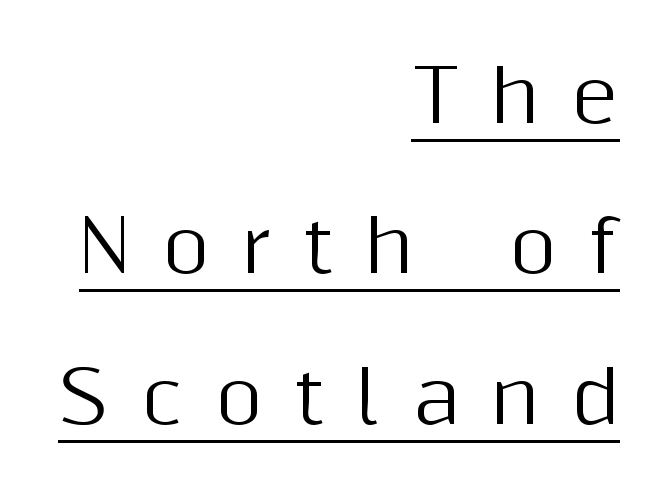
The typesetter chose a ragged-left arrangement here. This sample carries an underscore along the baseline area. The typography opts for an upright posture over an oblique one. This sample trades compactness for vertical openness between lines. Font category for this specimen: sans-serif.
